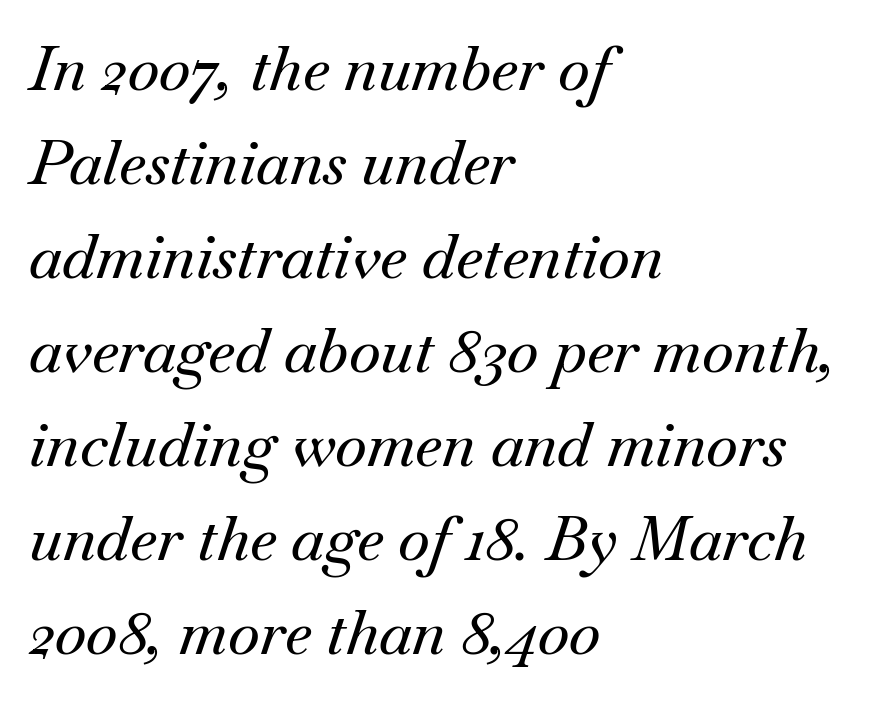
The image shows 61 px serif type, italic (leaning right); set left-aligned, normal line spacing (1.54x), normal letter spacing, not underlined; medium stroke contrast and a small x-height.
